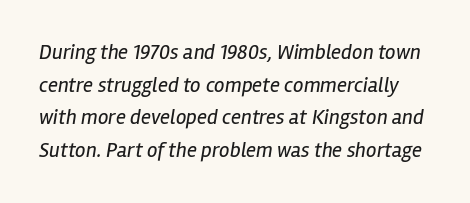
Anything drawn beneath the words? Only blank space. What's the leading like? Ordinary, nothing unusual. Style check: oblique. Spacing between characters is what you'd get straight out of the box. On a weight scale, this lands at 450 or below.
